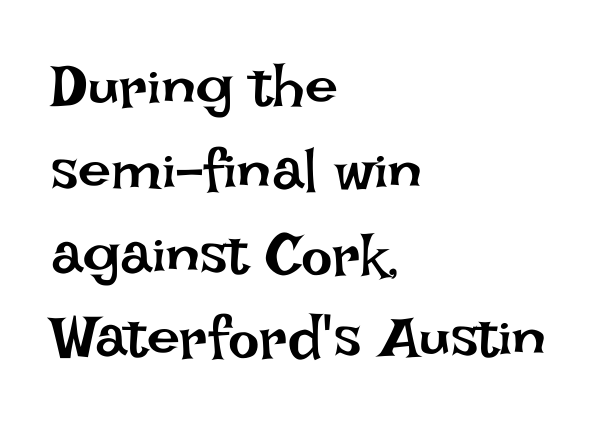
Q: Is the text bold? A: No.
Q: Is the text italic (slanted)? A: No, it is upright.
Q: Is the text underlined? A: No.
Q: How is the paragraph aligned? A: Left-aligned.
Q: Is the spacing between letters normal or unusually wide? A: Normal.
Q: Is the spacing between lines tight, normal or loose? A: Normal.
Q: Width (condensed, normal, or wide)? A: Normal.
Q: Stroke contrast? A: Low.
Q: x-height? A: Large.
Q: Monospaced? A: No.
